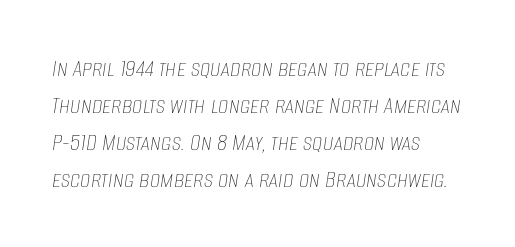
Tracking value appears to be zero — textbook default spacing. The letterforms sit at book weight or below. Beneath every word, the page is bare. The font's italic variant was chosen for this text. The leading is moderate, giving the passage an even texture.
